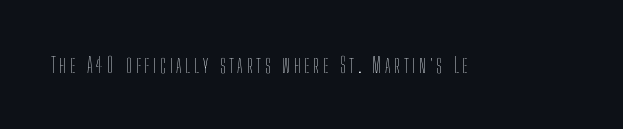
The specimen reads as upright at a glance. The face looks like a standard text weight, possibly lighter. Nobody drew a line under any word here.
